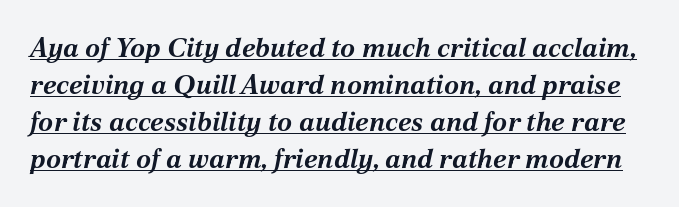
{"italic": "yes", "lean": "right", "slant_degrees": 12, "bold": "yes", "underline": "yes", "line_spacing": "normal", "line_spacing_ratio": 1.37, "letter_spacing": "normal", "letter_spacing_em": 0.0, "glyph_px": 27}
